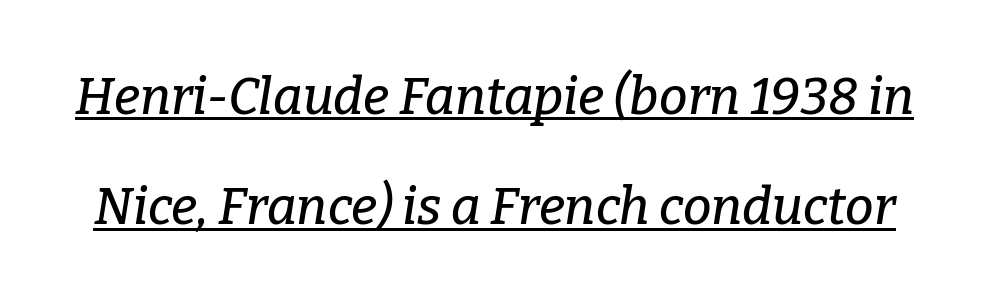
The image shows 51 px serif type, italic (leaning right); set loose line spacing (2.16x), normal letter spacing, underlined; low stroke contrast and a medium x-height.
